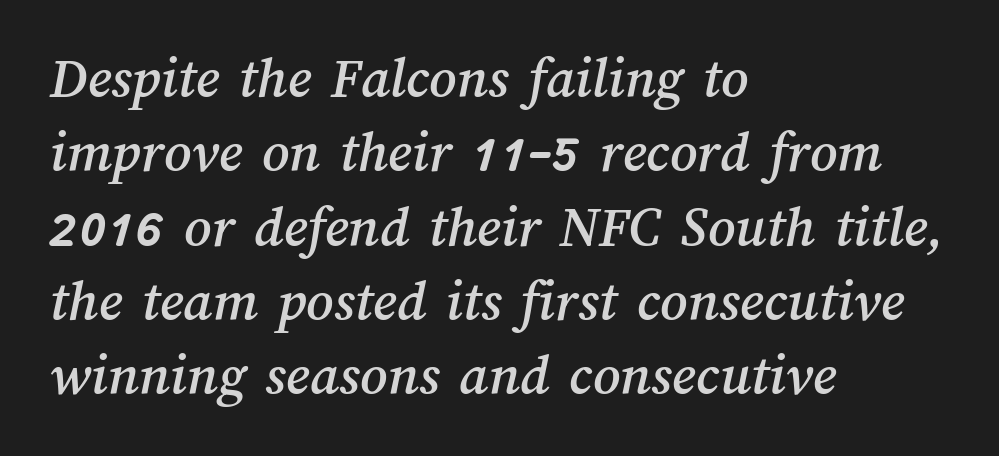
The image shows 59 px text type; set left-aligned, normal line spacing (1.26x), normal letter spacing, not underlined; medium stroke contrast and a medium x-height.
